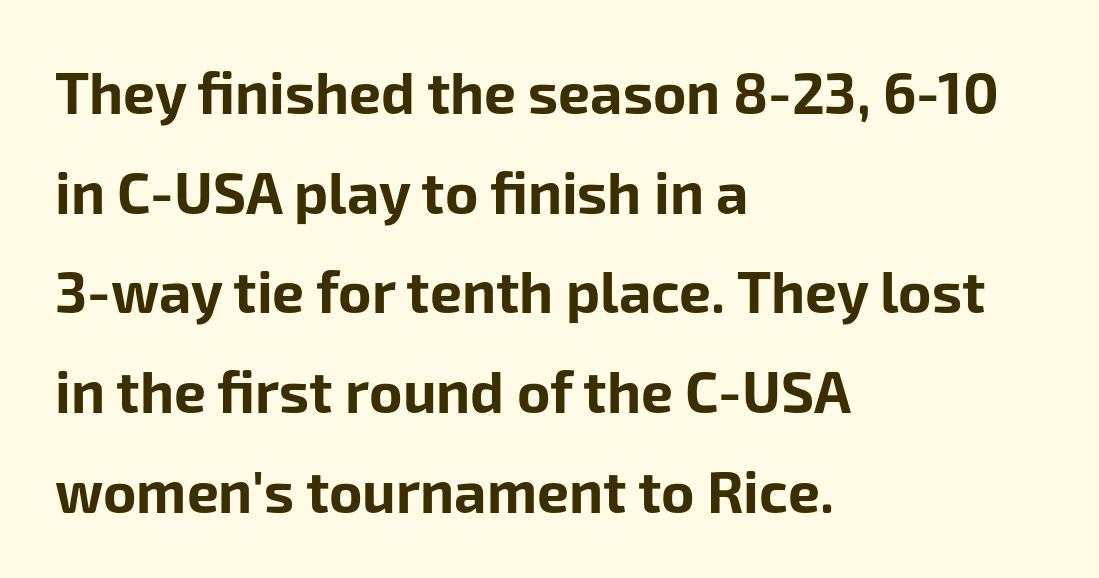
{"serif": "no", "italic": "no", "bold": "yes", "weight": "bold", "width": "normal", "stroke_contrast": "low", "x_height": "medium", "monospaced": "no", "underline": "no", "align": "left", "line_spacing_ratio": 1.75, "letter_spacing": "normal", "letter_spacing_em": 0.0, "glyph_px": 57}
